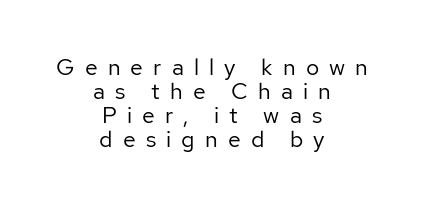
The image shows 23 px text type, upright; set centered, tight line spacing (1.05x), unusually wide letter spacing (+0.44 em), not underlined.
